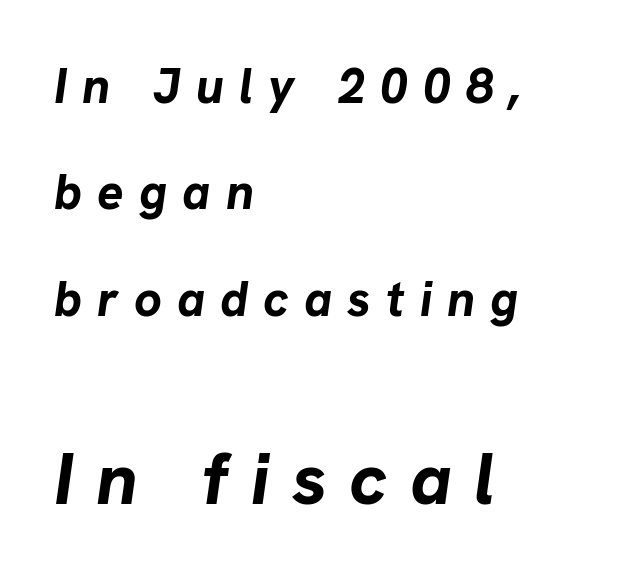
{"italic": "yes", "lean": "right", "slant_degrees": 8, "bold": "yes", "weight": "bold", "width": "normal", "stroke_contrast": "low", "x_height": "medium", "monospaced": "no", "underline": "no", "align": "left", "line_spacing": "loose", "line_spacing_ratio": 2.17, "letter_spacing": "wide", "letter_spacing_em": 0.31, "larger_block": "second", "size_ratio": 1.49, "glyph_px": 73}
